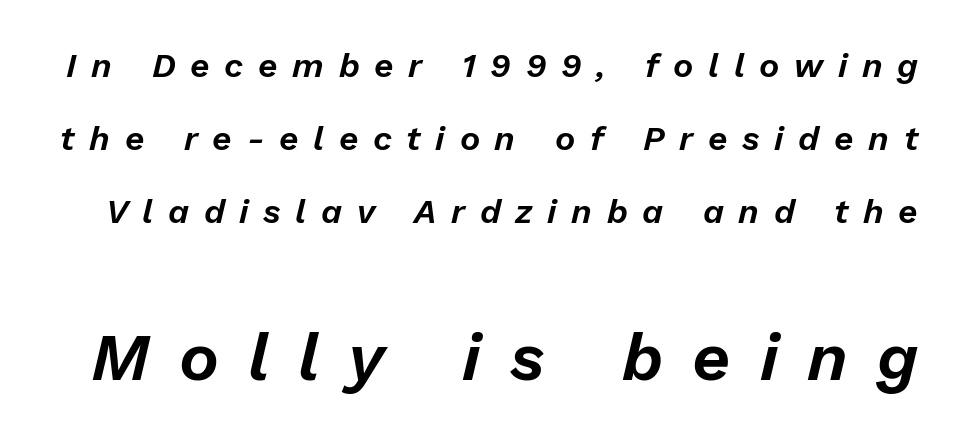
{"italic": "yes", "lean": "right", "slant_degrees": 13, "width": "normal", "stroke_contrast": "low", "x_height": "medium", "monospaced": "no", "underline": "no", "line_spacing": "loose", "line_spacing_ratio": 2.14, "letter_spacing": "wide", "letter_spacing_em": 0.43, "larger_block": "second", "size_ratio": 1.97, "glyph_px": 67}
